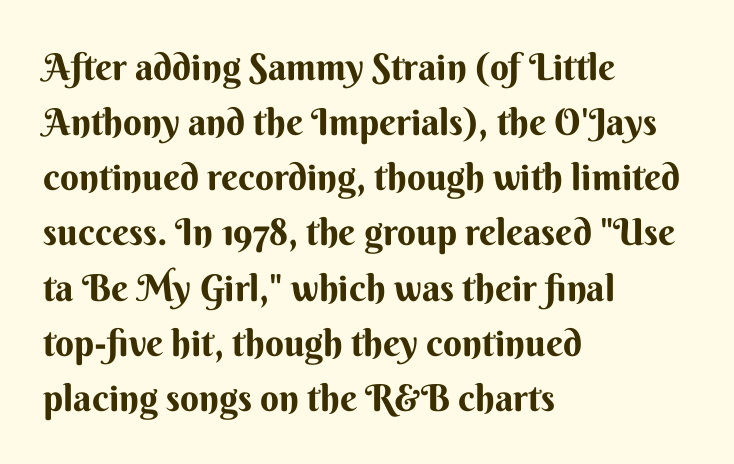
Are there feet on the stems? There aren't — it's a sans. The passage shown is typed in a proportional face where columns would drift. Designer's note — italics off, roman on. The face used here is rendered with its standard letterfit.
